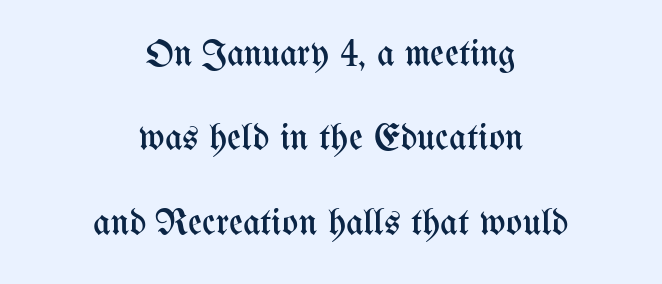
The image shows 38 px regular-weight, condensed type, upright; set centered, loose line spacing (2.22x), normal letter spacing, not underlined; medium stroke contrast and a medium x-height.
